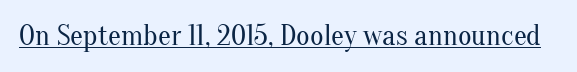
The image shows 29 px regular-weight serif type, upright; set normal letter spacing, underlined; medium stroke contrast and a small x-height.
